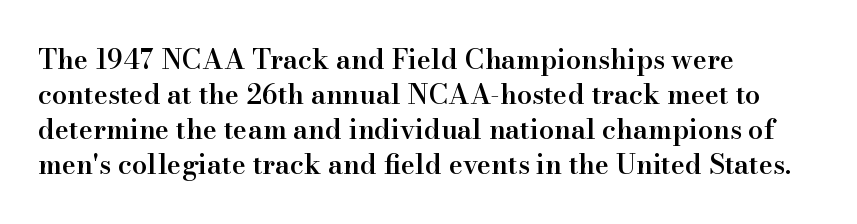
{"italic": "no", "bold": "semi", "underline": "no", "align": "left", "line_spacing": "normal", "line_spacing_ratio": 1.3, "letter_spacing": "normal", "letter_spacing_em": 0.0, "glyph_px": 27}
